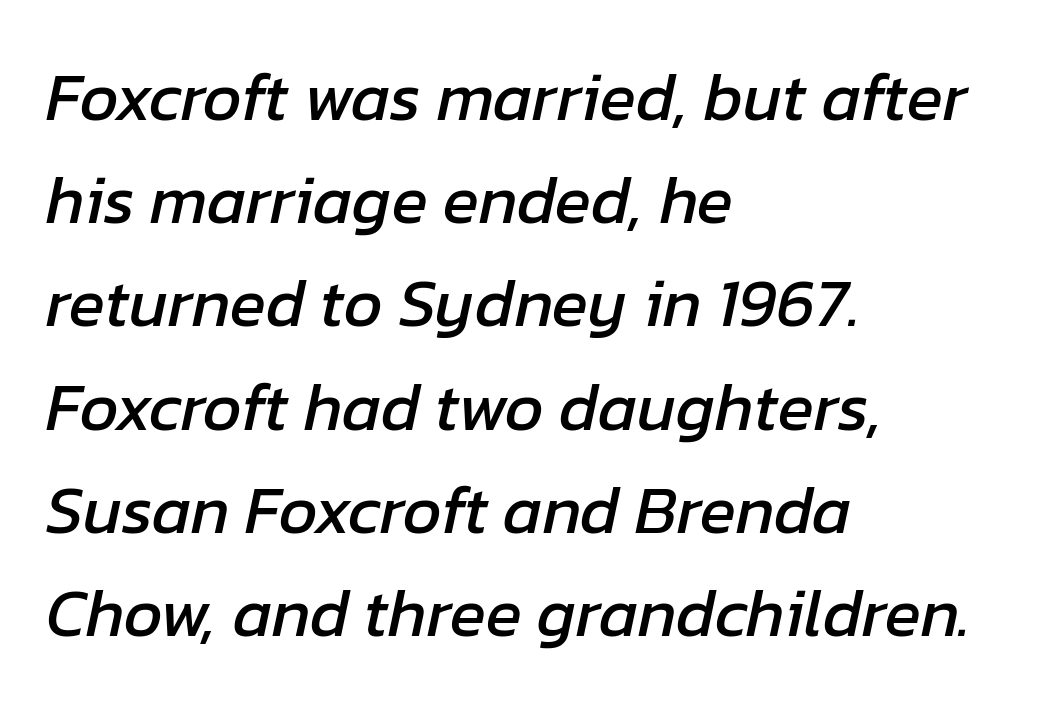
The image shows 67 px text type, italic (leaning right); set left-aligned, normal line spacing (1.54x), normal letter spacing, not underlined; low stroke contrast and a medium x-height.
